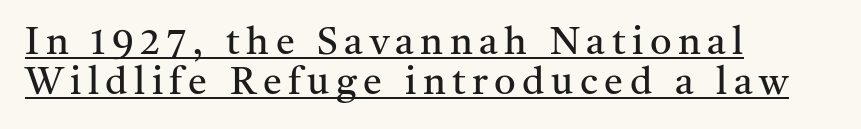
Serifs: yes, visible at the terminals of the letterforms. The specimen includes a rule beneath the text block's lines. A typesetter would call this leading minimal, almost set solid. The letters stand straight up with perfectly vertical stems.
